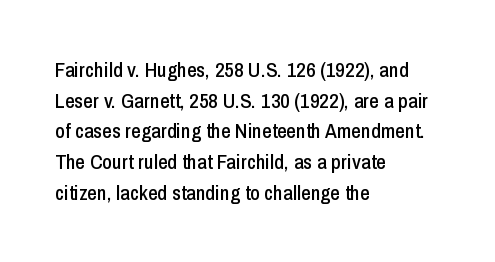
{"italic": "no", "underline": "no", "align": "left", "line_spacing": "normal", "line_spacing_ratio": 1.46, "letter_spacing": "normal", "letter_spacing_em": 0.0, "glyph_px": 21}
